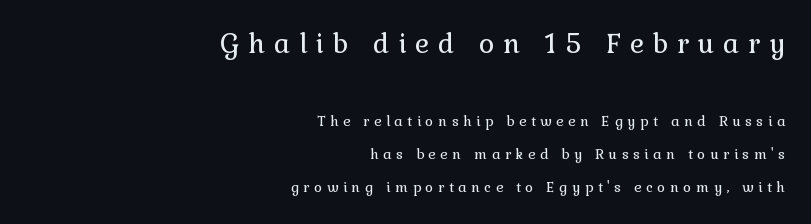
{"italic": "no", "bold": "no", "underline": "no", "align": "right", "line_spacing": "loose", "line_spacing_ratio": 2.38, "letter_spacing": "wide", "letter_spacing_em": 0.32, "larger_block": "first", "size_ratio": 1.93, "glyph_px": 27}
